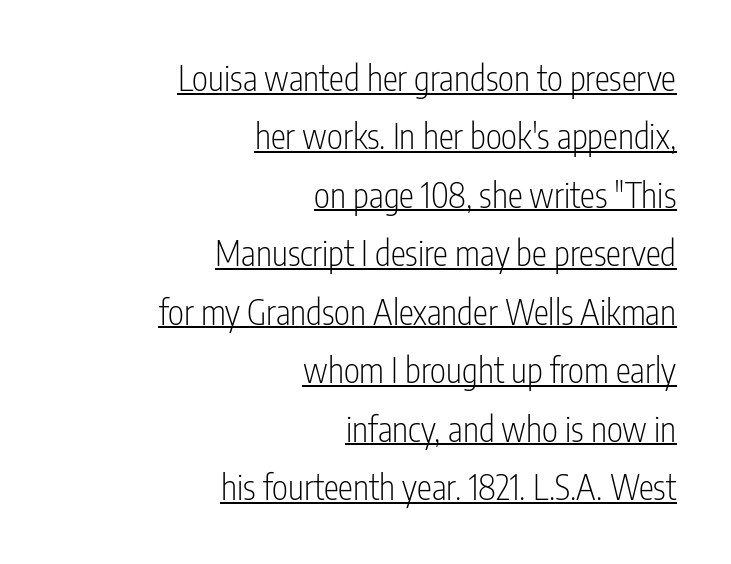
Q: Is the text bold? A: No.
Q: Is the text italic (slanted)? A: No, it is upright.
Q: Is the typeface a serif or a sans-serif typeface? A: Sans-serif.
Q: Is the text underlined? A: Yes.
Q: How is the paragraph aligned? A: Right-aligned.
Q: Is the spacing between letters normal or unusually wide? A: Normal.
Q: Width (condensed, normal, or wide)? A: Condensed.
Q: Stroke contrast? A: Low.
Q: x-height? A: Medium.
Q: Monospaced? A: No.
